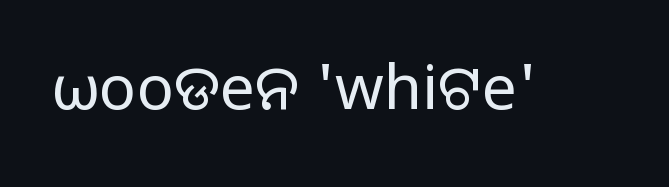
The image shows 62 px regular-weight sans-serif type, upright; set normal letter spacing, not underlined; low stroke contrast and a medium x-height.
